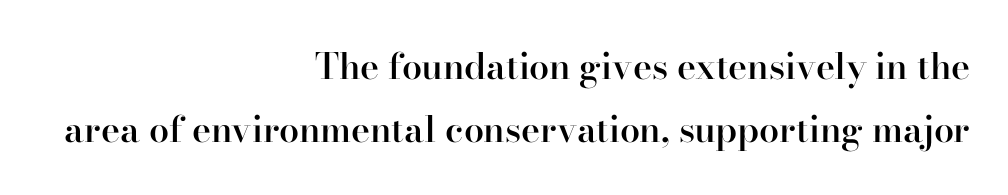
The image shows 36 px semibold serif type, upright; set right-aligned, line spacing 1.75x, normal letter spacing, not underlined; high stroke contrast and a small x-height.
